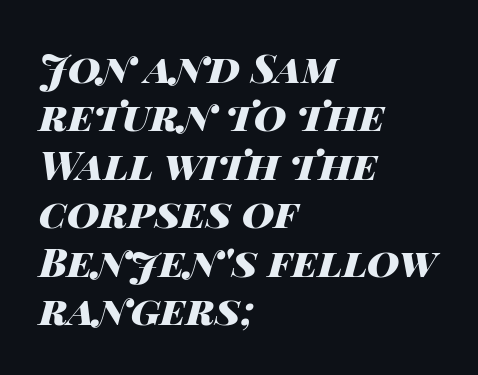
{"italic": "yes", "lean": "right", "slant_degrees": 14, "bold": "yes", "weight": "heavy", "width": "wide", "stroke_contrast": "high", "x_height": "large", "monospaced": "no", "underline": "no", "align": "left", "line_spacing_ratio": 1.21, "letter_spacing": "normal", "letter_spacing_em": 0.0, "glyph_px": 40}
